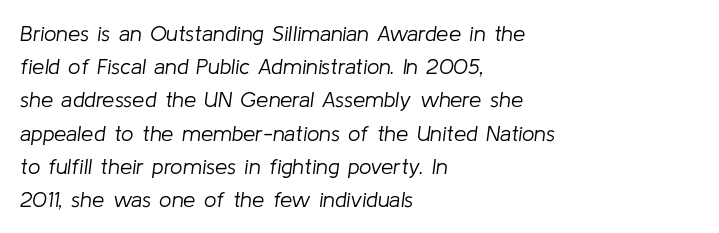
One glance says typical: line gaps are just what's usual. Stems and bowls with no extra thickness — not bold. Short note: letters normally spaced. Plain, unruled lines of type.
